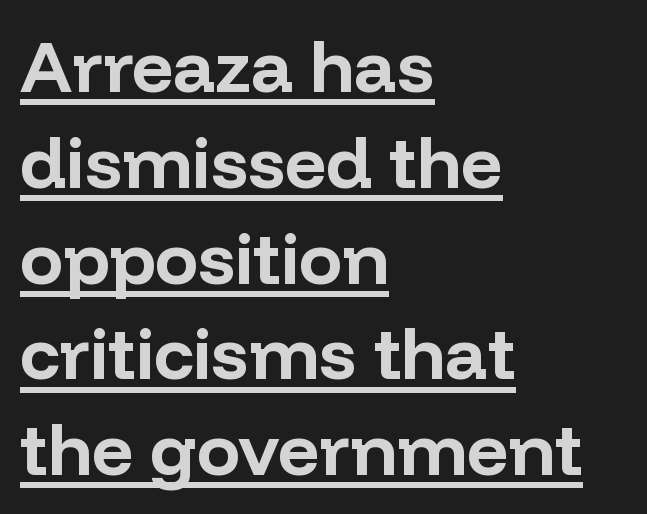
What decoration does the sample have? An underline. Is the letter spacing exaggerated? No — it looks like the ordinary default. If you drew a line through each stem, it would be perfectly vertical. Pretty heavy lettering here — definitely bold.
